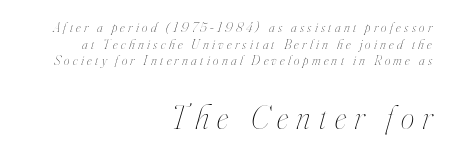
Q: Is the text bold? A: No.
Q: Is the text italic (slanted)? A: Yes, it leans right by about 16 degrees.
Q: Is the text underlined? A: No.
Q: How is the paragraph aligned? A: Right-aligned.
Q: Is the spacing between letters normal or unusually wide? A: Unusually wide.
Q: Which block of text is set in a larger size, the first (top) or the second (bottom)? A: The second (bottom) one.
Q: Width (condensed, normal, or wide)? A: Condensed.
Q: Stroke contrast? A: High.
Q: x-height? A: Small.
Q: Monospaced? A: No.
